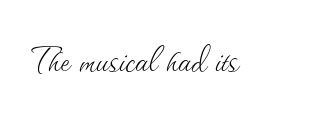
{"bold": "no", "weight": "thin", "width": "normal", "stroke_contrast": "medium", "x_height": "small", "monospaced": "no", "underline": "no", "letter_spacing": "normal", "letter_spacing_em": 0.0, "glyph_px": 45}
